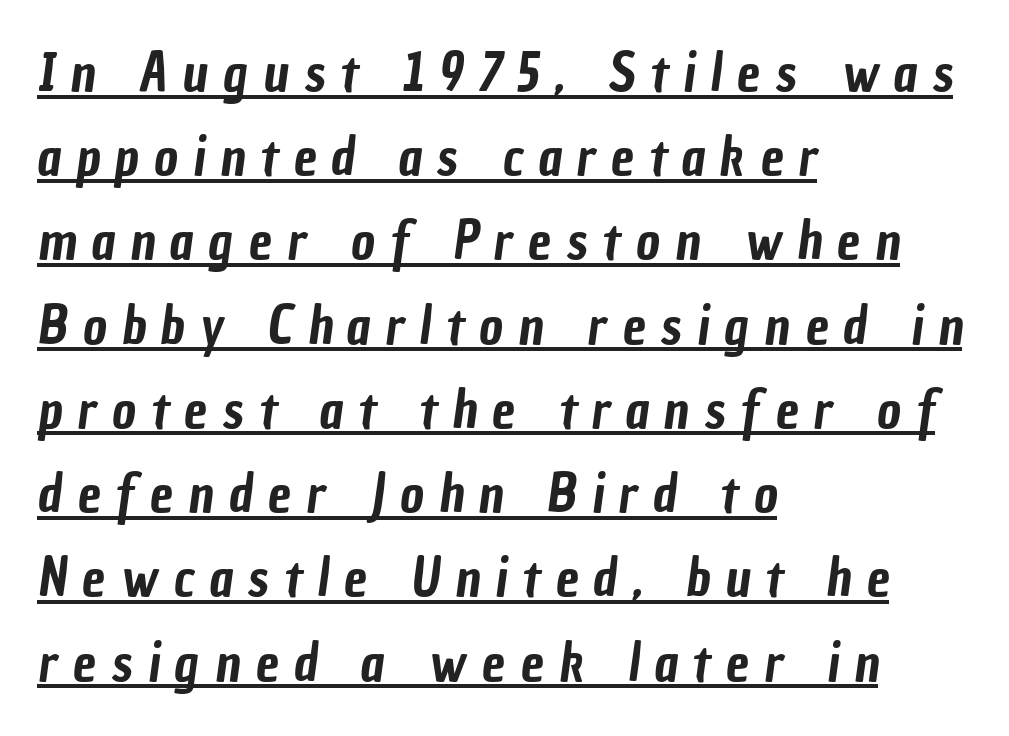
Character widths vary here, with narrow letters taking less room than wide ones. Descenders here cross a horizontal rule under the line. The letters carry no serifs — their stems end cleanly without finishing strokes. The rows are spaced the way most documents space them. Casual observation: everything's shoved over to the left. The gaps between neighbouring characters are conspicuously large.
